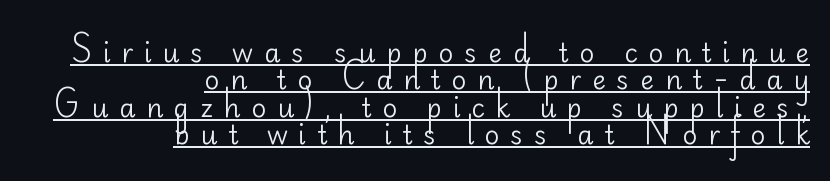
Q: Is the text bold? A: No.
Q: Is the text italic (slanted)? A: No, it is upright.
Q: Is the text underlined? A: Yes.
Q: How is the paragraph aligned? A: Right-aligned.
Q: Is the spacing between letters normal or unusually wide? A: Unusually wide.
Q: Is the spacing between lines tight, normal or loose? A: Tight.
